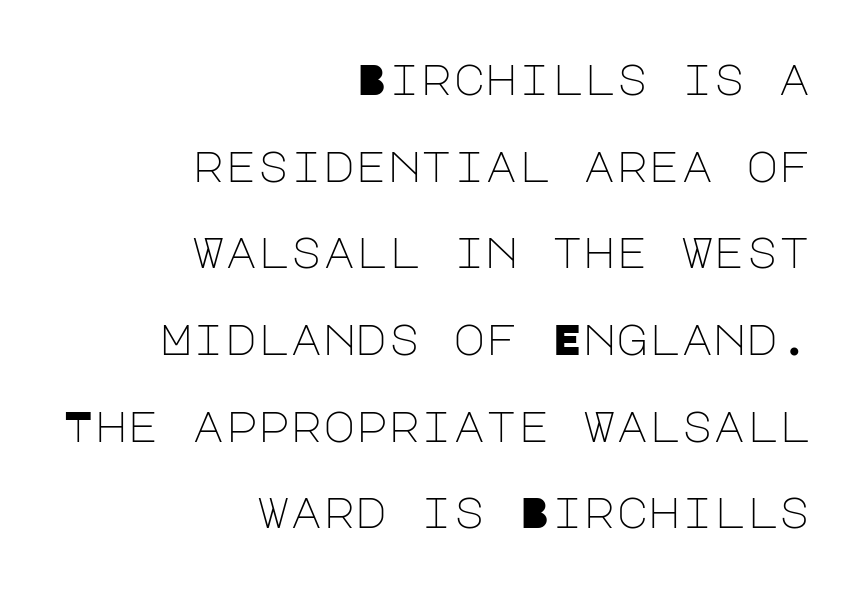
Q: Is the text bold? A: No.
Q: Is the text italic (slanted)? A: No, it is upright.
Q: Is the typeface a serif or a sans-serif typeface? A: Sans-serif.
Q: Is the text underlined? A: No.
Q: How is the paragraph aligned? A: Right-aligned.
Q: Is the spacing between letters normal or unusually wide? A: Normal.
Q: Is the spacing between lines tight, normal or loose? A: Loose.
Q: Width (condensed, normal, or wide)? A: Normal.
Q: Stroke contrast? A: Low.
Q: x-height? A: Large.
